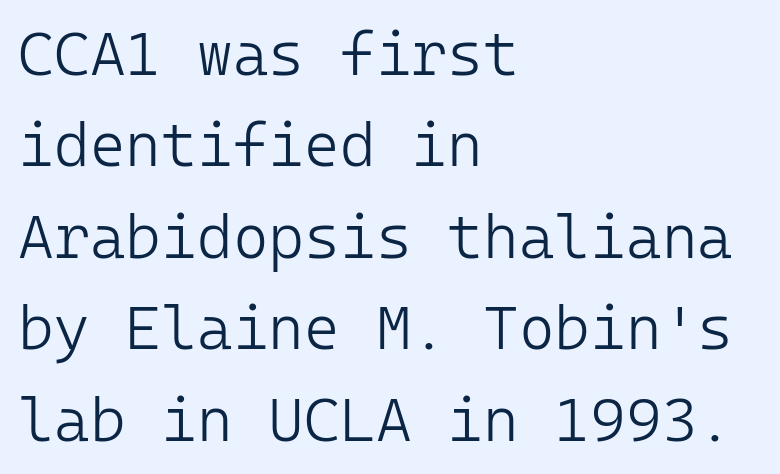
Q: Is the text bold? A: No.
Q: Is the text italic (slanted)? A: No, it is upright.
Q: Is the typeface a serif or a sans-serif typeface? A: Sans-serif.
Q: Is the text underlined? A: No.
Q: How is the paragraph aligned? A: Left-aligned.
Q: Is the spacing between letters normal or unusually wide? A: Normal.
Q: Is the spacing between lines tight, normal or loose? A: Normal.
Q: Width (condensed, normal, or wide)? A: Normal.
Q: Stroke contrast? A: Low.
Q: x-height? A: Medium.
